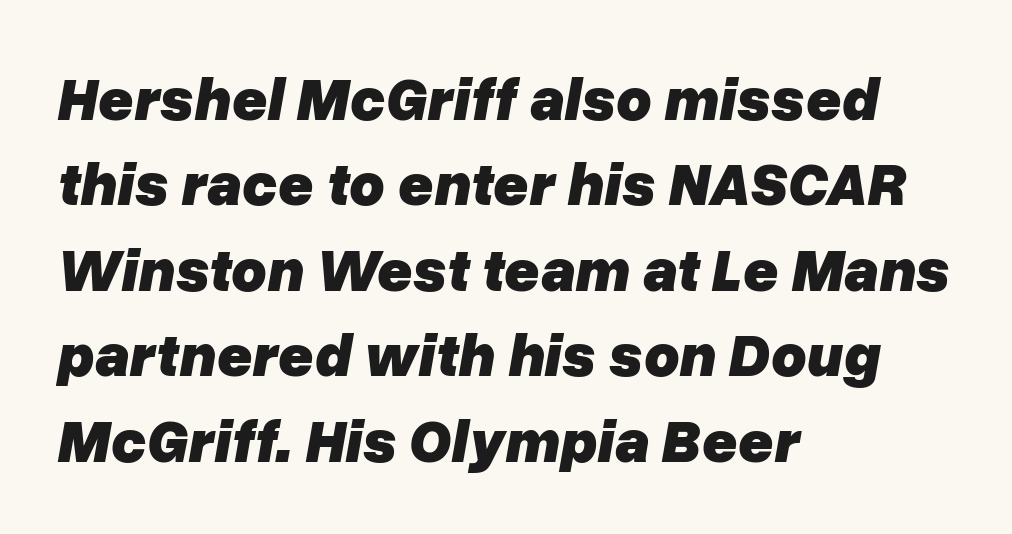
Does the weight exceed regular? Yes, all the way to bold. The passage is arranged the way most books set body copy — flush left. In terms of letterspacing, this is plain default setting. Each letter keeps its own natural width here, so spacing adapts to shape.
